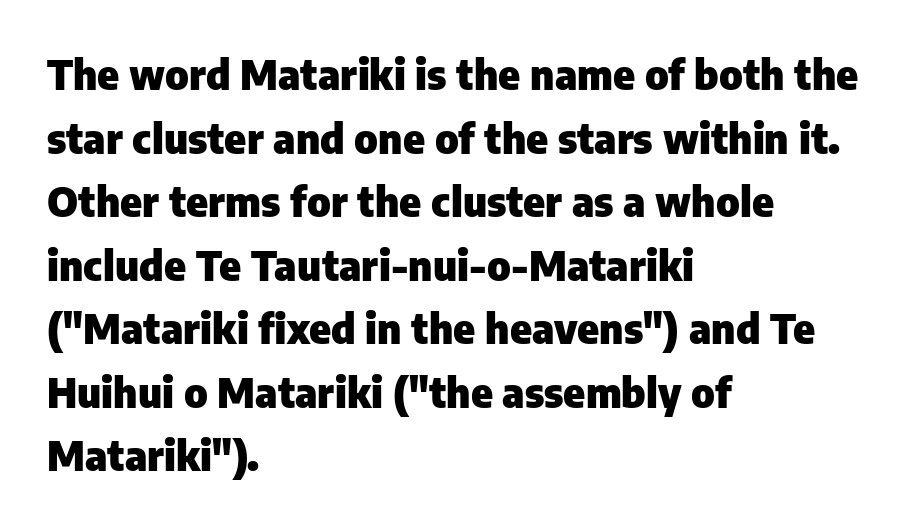
{"serif": "no", "italic": "no", "bold": "yes", "weight": "heavy", "width": "normal", "stroke_contrast": "low", "x_height": "medium", "monospaced": "no", "underline": "no", "align": "left", "line_spacing": "normal", "line_spacing_ratio": 1.55, "letter_spacing": "normal", "letter_spacing_em": 0.0, "glyph_px": 41}
